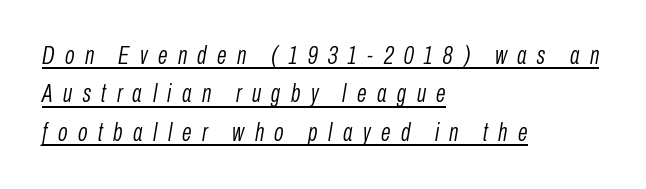
{"italic": "yes", "lean": "right", "slant_degrees": 10, "bold": "no", "underline": "yes", "align": "left", "line_spacing": "normal", "line_spacing_ratio": 1.54, "letter_spacing": "wide", "letter_spacing_em": 0.42, "glyph_px": 25}
